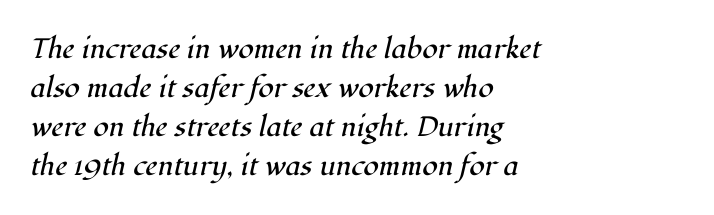
{"serif": "yes", "italic": "yes", "lean": "right", "slant_degrees": 12, "bold": "no", "weight": "regular", "width": "normal", "stroke_contrast": "high", "x_height": "medium", "monospaced": "no", "underline": "no", "align": "left", "line_spacing": "normal", "line_spacing_ratio": 1.39, "letter_spacing": "normal", "letter_spacing_em": 0.0, "glyph_px": 28}
